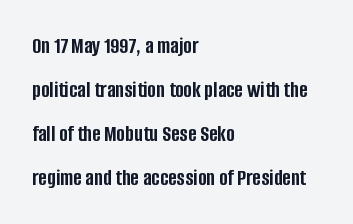
Rendered with straight, roman letterforms. What's the leading like? Stretched, with rows far apart. Underlining? Definitely not there. A classic flush-left, rag-right setting is used for this passage.
